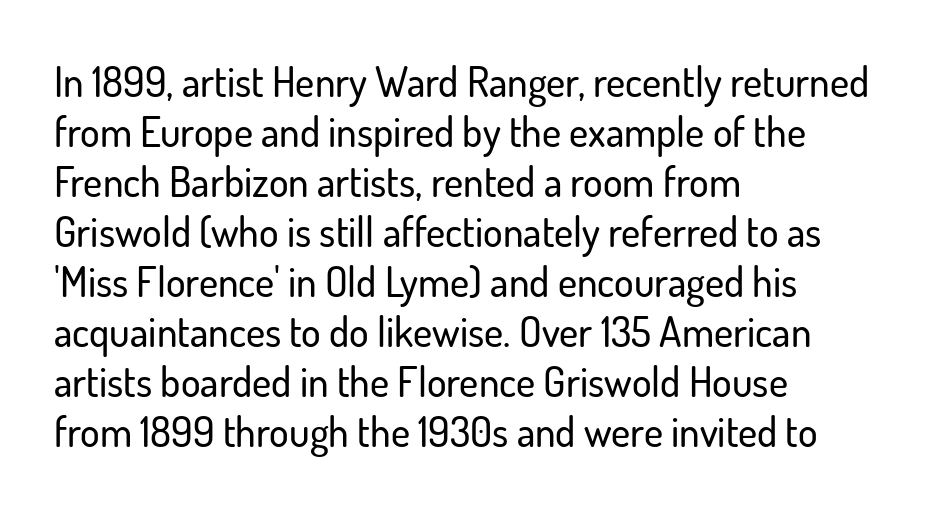
Q: Is the text italic (slanted)? A: No, it is upright.
Q: Is the typeface a serif or a sans-serif typeface? A: Sans-serif.
Q: Is the text underlined? A: No.
Q: How is the paragraph aligned? A: Left-aligned.
Q: Is the spacing between letters normal or unusually wide? A: Normal.
Q: Width (condensed, normal, or wide)? A: Normal.
Q: Stroke contrast? A: Low.
Q: x-height? A: Small.
Q: Monospaced? A: No.
